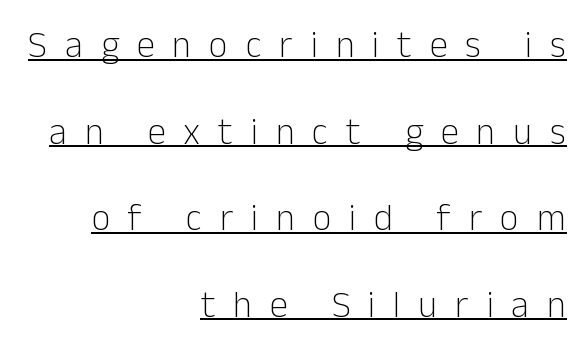
Q: Is the text bold? A: No.
Q: Is the text italic (slanted)? A: No, it is upright.
Q: Is the typeface a serif or a sans-serif typeface? A: Sans-serif.
Q: Is the text underlined? A: Yes.
Q: How is the paragraph aligned? A: Right-aligned.
Q: Is the spacing between letters normal or unusually wide? A: Unusually wide.
Q: Is the spacing between lines tight, normal or loose? A: Loose.
Q: Width (condensed, normal, or wide)? A: Normal.
Q: Stroke contrast? A: Low.
Q: x-height? A: Medium.
Q: Monospaced? A: No.
